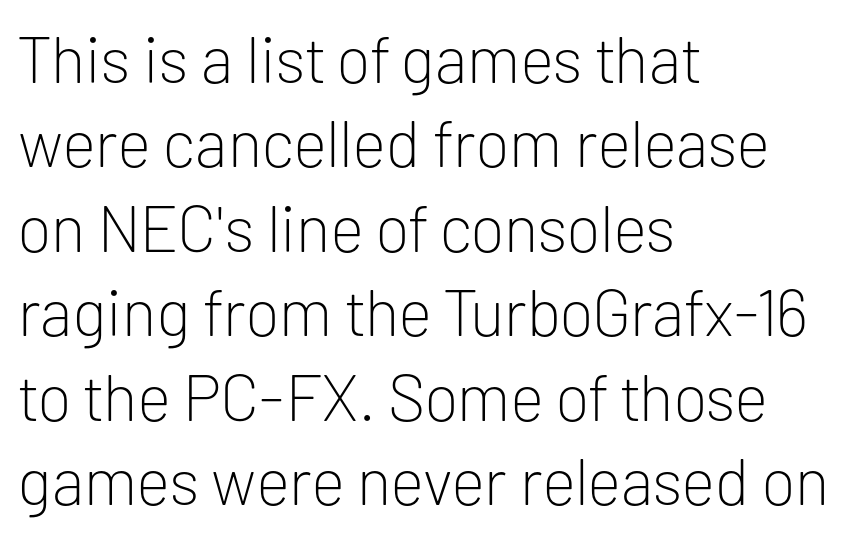
{"serif": "no", "italic": "no", "bold": "no", "weight": "light", "width": "normal", "stroke_contrast": "low", "x_height": "medium", "monospaced": "no", "underline": "no", "align": "left", "line_spacing": "normal", "line_spacing_ratio": 1.3, "letter_spacing": "normal", "letter_spacing_em": 0.0, "glyph_px": 65}
